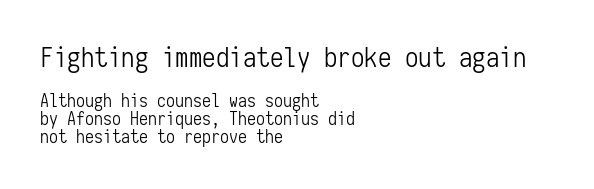
Underline: absent. Very little white space separates one row of letters from the next. The letters sit at their default tracking, neither squeezed nor spread. The block sitting higher on the canvas is the one with enlarged characters. The typesetter chose a ragged-right arrangement here. Heft: none added — not bold.
